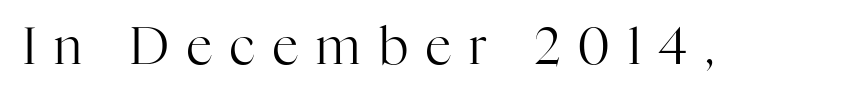
The image shows 51 px regular-weight serif type, upright; set unusually wide letter spacing (+0.36 em), not underlined; high stroke contrast and a medium x-height.
